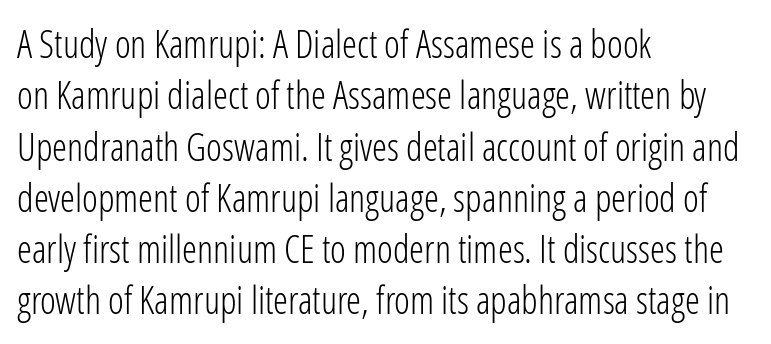
{"serif": "no", "italic": "no", "bold": "no", "weight": "light", "width": "condensed", "stroke_contrast": "low", "x_height": "medium", "monospaced": "no", "underline": "no", "align": "left", "line_spacing": "normal", "line_spacing_ratio": 1.35, "letter_spacing": "normal", "letter_spacing_em": 0.0, "glyph_px": 38}
